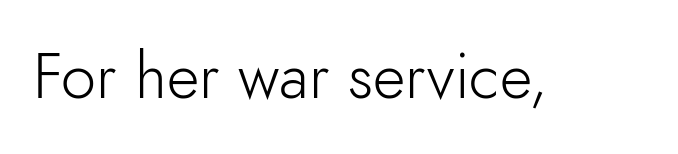
The face looks like a standard text weight, possibly lighter. The glyphs in this specimen are sans serif. A roman cut, with each character standing at attention. Each letter keeps its own natural width here, so spacing adapts to shape. Nobody drew a line under any word here.
